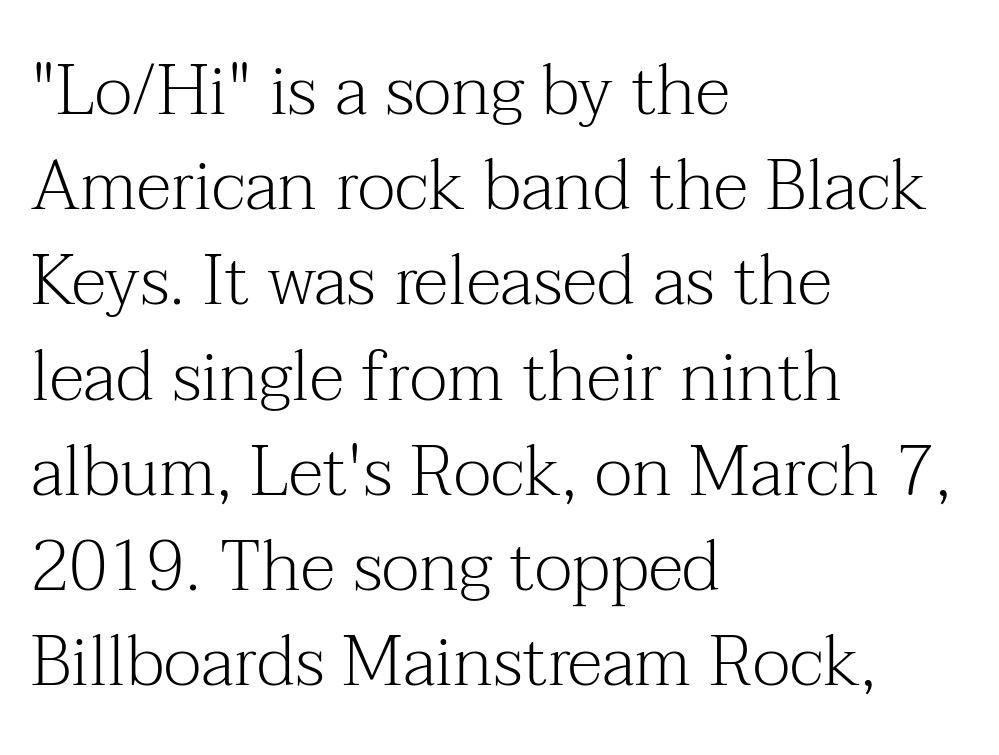
{"serif": "yes", "italic": "no", "bold": "no", "weight": "light", "width": "normal", "stroke_contrast": "medium", "x_height": "medium", "monospaced": "no", "underline": "no", "align": "left", "line_spacing": "normal", "line_spacing_ratio": 1.36, "letter_spacing": "normal", "letter_spacing_em": 0.0, "glyph_px": 70}
